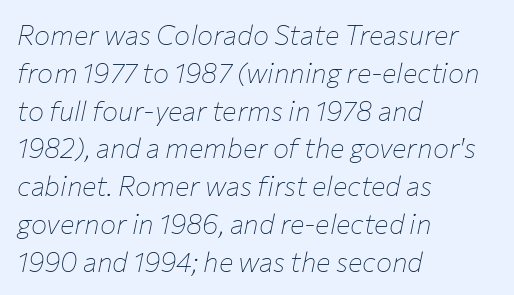
{"italic": "yes", "lean": "right", "slant_degrees": 12, "bold": "no", "underline": "no", "align": "left", "line_spacing": "normal", "line_spacing_ratio": 1.4, "letter_spacing": "normal", "letter_spacing_em": 0.0, "glyph_px": 27}
